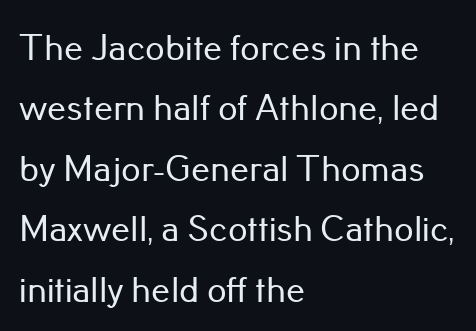
{"serif": "no", "italic": "no", "width": "normal", "stroke_contrast": "low", "x_height": "small", "monospaced": "no", "underline": "no", "align": "left", "line_spacing": "normal", "line_spacing_ratio": 1.59, "letter_spacing": "normal", "letter_spacing_em": 0.0, "glyph_px": 38}
